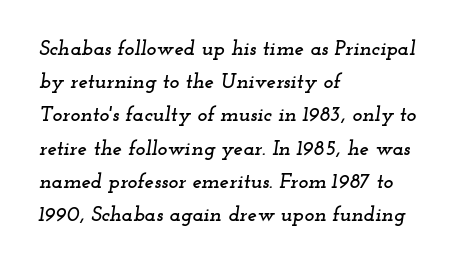
The image shows 21 px text type, italic (leaning right); set left-aligned, normal line spacing (1.58x), normal letter spacing, not underlined.
